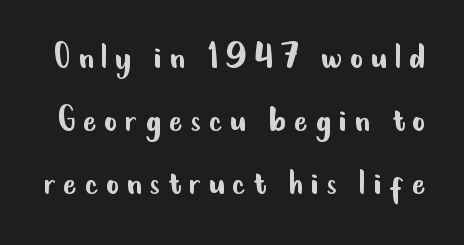
Q: Is the text bold? A: No.
Q: Is the text italic (slanted)? A: No, it is upright.
Q: Is the typeface a serif or a sans-serif typeface? A: Sans-serif.
Q: Is the text underlined? A: No.
Q: Is the spacing between lines tight, normal or loose? A: Normal.
Q: Width (condensed, normal, or wide)? A: Condensed.
Q: Stroke contrast? A: Low.
Q: x-height? A: Small.
Q: Monospaced? A: No.
